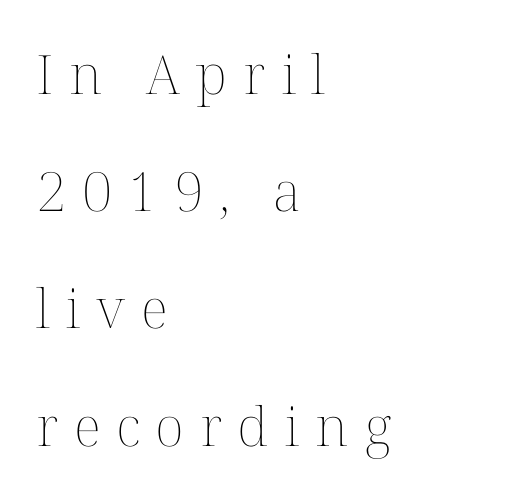
{"italic": "no", "bold": "no", "weight": "thin", "width": "normal", "stroke_contrast": "medium", "x_height": "medium", "monospaced": "no", "underline": "no", "align": "left", "line_spacing": "loose", "line_spacing_ratio": 2.17, "letter_spacing": "wide", "letter_spacing_em": 0.29, "glyph_px": 54}
